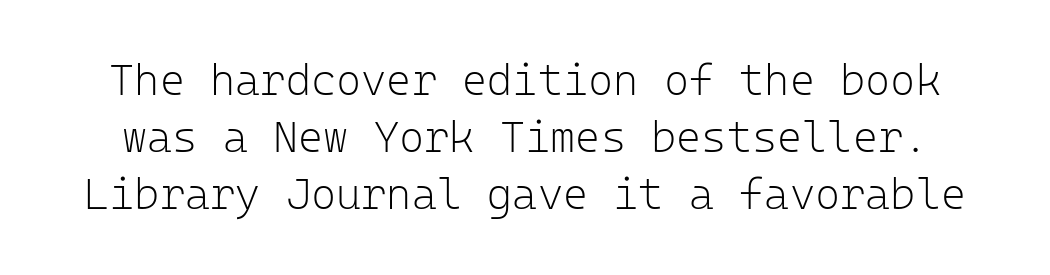
Q: Is the text bold? A: No.
Q: Is the text italic (slanted)? A: No, it is upright.
Q: Is the typeface a serif or a sans-serif typeface? A: Sans-serif.
Q: Is the text underlined? A: No.
Q: Is the spacing between letters normal or unusually wide? A: Normal.
Q: Is the spacing between lines tight, normal or loose? A: Normal.
Q: Width (condensed, normal, or wide)? A: Normal.
Q: Stroke contrast? A: Low.
Q: x-height? A: Medium.
Q: Monospaced? A: Yes.
